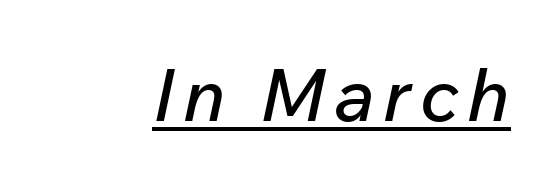
{"italic": "yes", "lean": "right", "slant_degrees": 12, "width": "normal", "stroke_contrast": "low", "x_height": "medium", "monospaced": "no", "underline": "yes", "glyph_px": 73}
